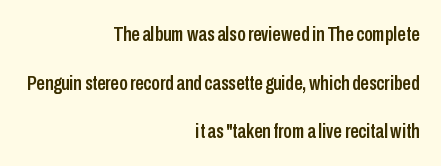
The image shows 21 px text type, upright; set right-aligned, loose line spacing (2.32x), normal letter spacing, not underlined.
